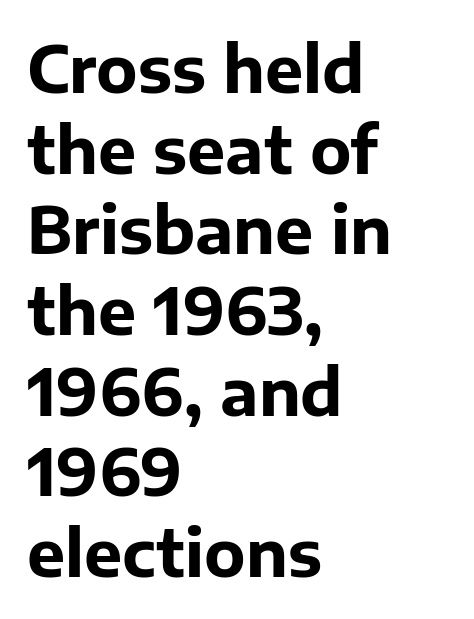
{"serif": "no", "italic": "no", "bold": "yes", "weight": "bold", "width": "normal", "stroke_contrast": "low", "x_height": "medium", "monospaced": "no", "underline": "no", "align": "left", "line_spacing": "normal", "line_spacing_ratio": 1.26, "letter_spacing": "normal", "letter_spacing_em": 0.0, "glyph_px": 64}
